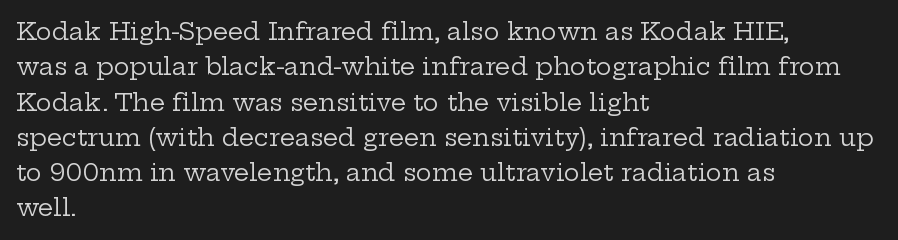
The image shows 24 px text type, upright; set left-aligned, normal line spacing (1.47x), normal letter spacing, not underlined.
